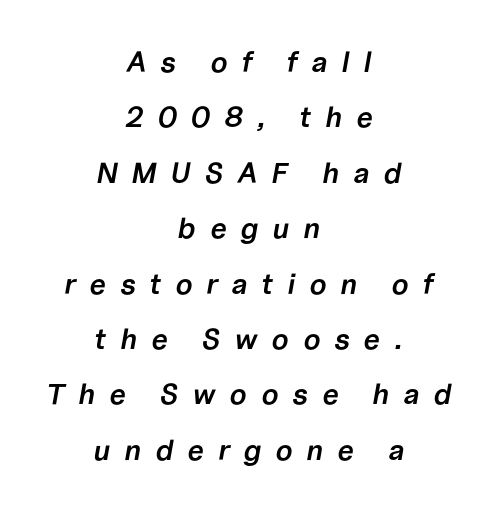
{"italic": "yes", "lean": "right", "slant_degrees": 10, "bold": "semi", "weight": "semibold", "width": "normal", "stroke_contrast": "low", "x_height": "medium", "monospaced": "no", "underline": "no", "align": "center", "line_spacing": "loose", "line_spacing_ratio": 1.91, "letter_spacing": "wide", "letter_spacing_em": 0.48, "glyph_px": 29}
